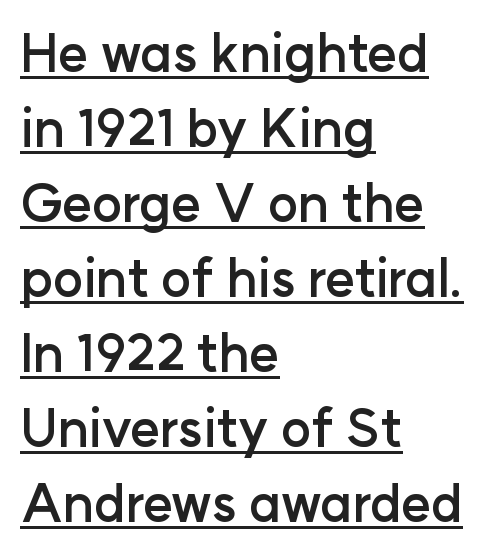
The image shows 51 px semibold sans-serif type, upright; set left-aligned, normal line spacing (1.47x), normal letter spacing, underlined; low stroke contrast and a medium x-height.
